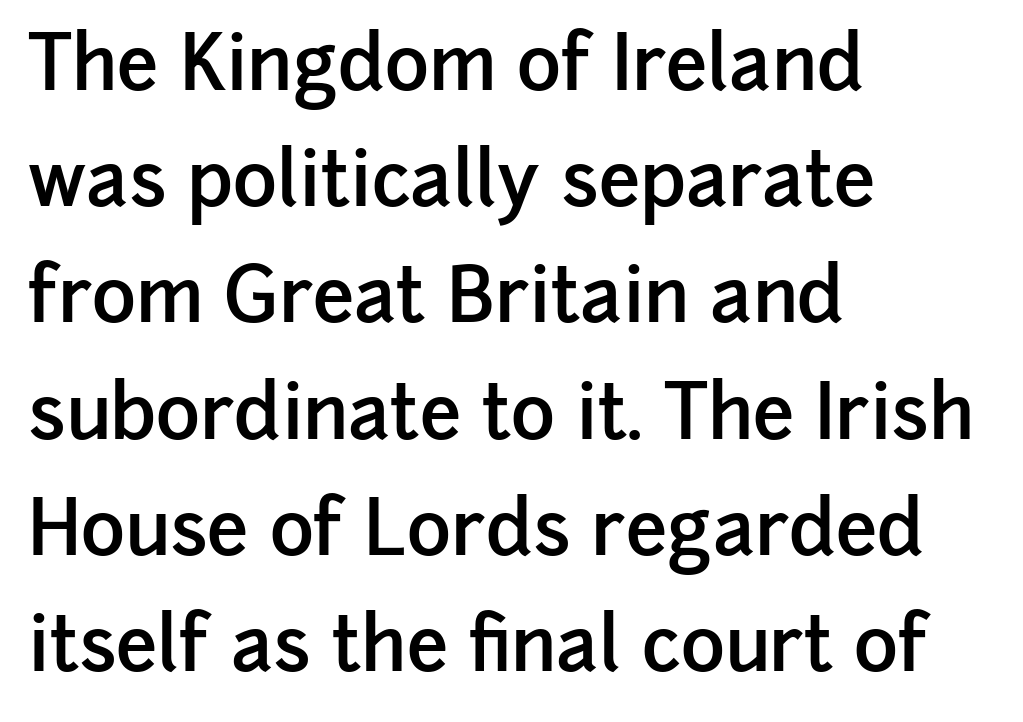
Q: Is the text bold? A: Semi-bold.
Q: Is the text italic (slanted)? A: No, it is upright.
Q: Is the typeface a serif or a sans-serif typeface? A: Sans-serif.
Q: Is the text underlined? A: No.
Q: How is the paragraph aligned? A: Left-aligned.
Q: Is the spacing between letters normal or unusually wide? A: Normal.
Q: Is the spacing between lines tight, normal or loose? A: Normal.
Q: Width (condensed, normal, or wide)? A: Normal.
Q: Stroke contrast? A: Low.
Q: x-height? A: Medium.
Q: Monospaced? A: No.
